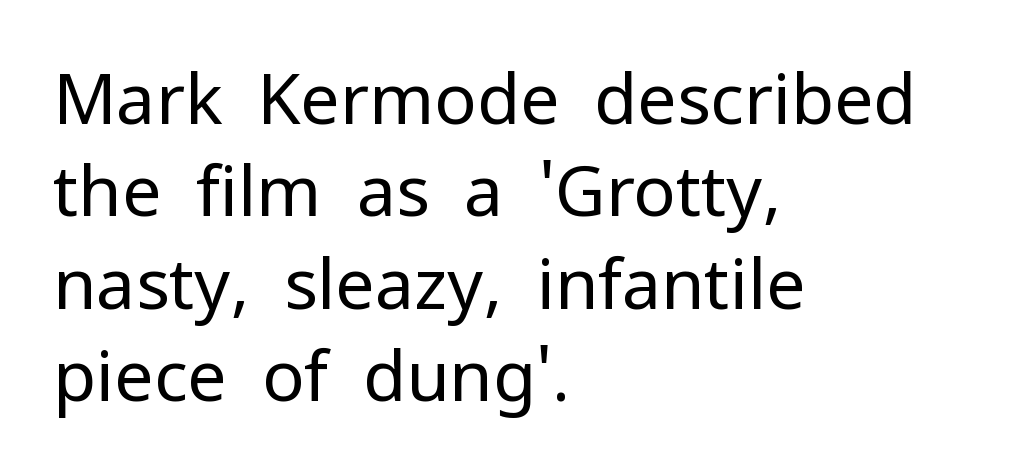
{"serif": "no", "italic": "no", "bold": "no", "weight": "regular", "width": "normal", "stroke_contrast": "low", "x_height": "medium", "monospaced": "no", "underline": "no", "align": "left", "line_spacing": "normal", "line_spacing_ratio": 1.32, "letter_spacing": "normal", "letter_spacing_em": 0.0, "glyph_px": 70}
